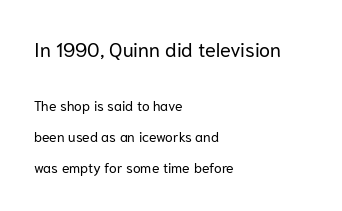
Short note: letters normally spaced. Is this a heavy cut? Hardly; it is regular or lighter. The paragraph has a hard left edge and a soft right edge. Tall strokes in this sample are plumb rather than angled.
